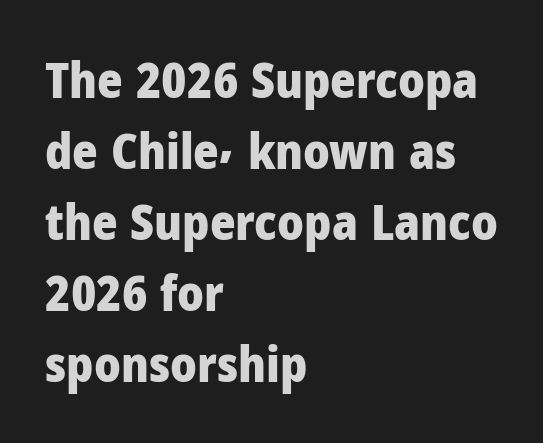
{"serif": "no", "italic": "no", "bold": "yes", "weight": "heavy", "width": "normal", "stroke_contrast": "low", "x_height": "medium", "monospaced": "no", "underline": "no", "align": "left", "line_spacing": "normal", "line_spacing_ratio": 1.45, "letter_spacing": "normal", "letter_spacing_em": 0.0, "glyph_px": 49}
